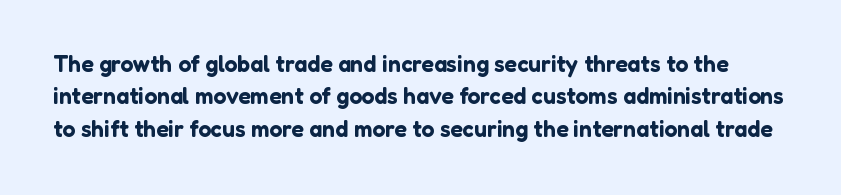
This is the regular roman posture of the typeface. This sample uses plain, unmodified letter spacing. Vertically, the passage feels balanced, rows spaced as you'd expect. Decoration check: the copy has no underline.
